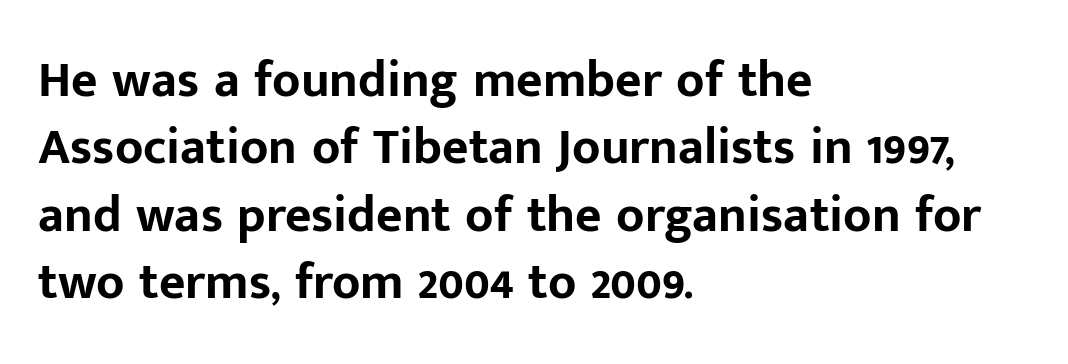
Q: Is the text bold? A: Yes.
Q: Is the text italic (slanted)? A: No, it is upright.
Q: Is the typeface a serif or a sans-serif typeface? A: Sans-serif.
Q: Is the text underlined? A: No.
Q: How is the paragraph aligned? A: Left-aligned.
Q: Is the spacing between letters normal or unusually wide? A: Normal.
Q: Is the spacing between lines tight, normal or loose? A: Normal.
Q: Width (condensed, normal, or wide)? A: Normal.
Q: Stroke contrast? A: Low.
Q: x-height? A: Medium.
Q: Monospaced? A: No.
